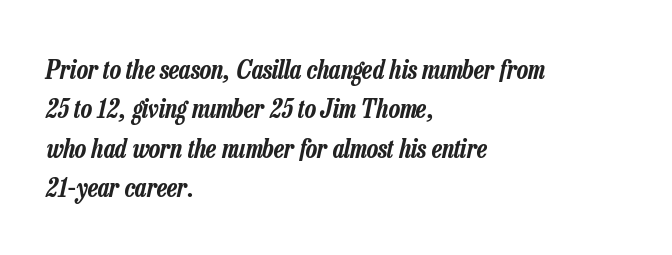
The image shows 26 px text type, italic (leaning right); set left-aligned, normal line spacing (1.51x), normal letter spacing, not underlined.
